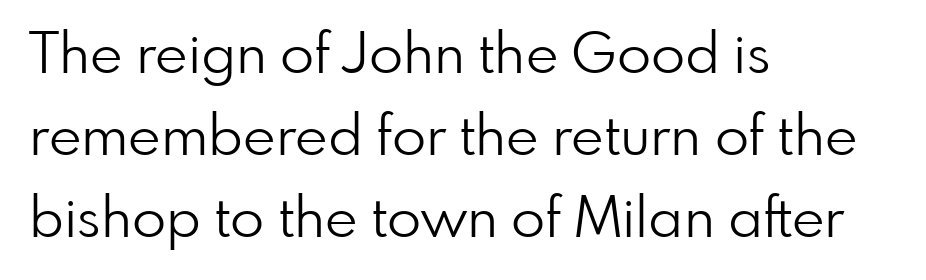
Q: Is the text bold? A: No.
Q: Is the text italic (slanted)? A: No, it is upright.
Q: Is the typeface a serif or a sans-serif typeface? A: Sans-serif.
Q: Is the text underlined? A: No.
Q: How is the paragraph aligned? A: Left-aligned.
Q: Is the spacing between letters normal or unusually wide? A: Normal.
Q: Is the spacing between lines tight, normal or loose? A: Normal.
Q: Width (condensed, normal, or wide)? A: Normal.
Q: Stroke contrast? A: Low.
Q: x-height? A: Small.
Q: Monospaced? A: No.
